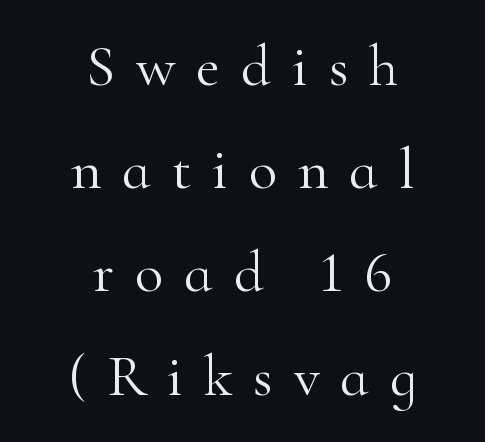
The gaps between neighbouring characters are conspicuously large. A typesetter would label this face a serif. This sample has the flowing, uneven cadence of proportional lettering. Line starts and ends both wander, symmetrically. This is roman type, the default non-slanted kind. The cut favours lightness, reaching ordinary text weight at its darkest.
